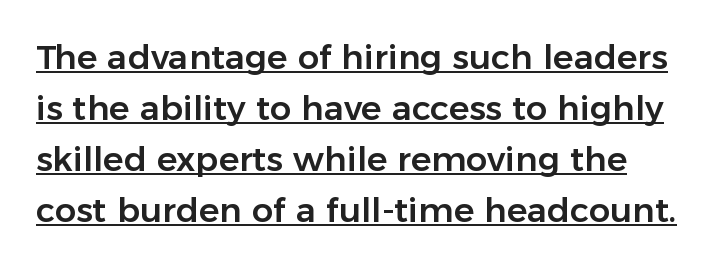
{"serif": "no", "italic": "no", "width": "normal", "stroke_contrast": "low", "x_height": "medium", "monospaced": "no", "underline": "yes", "line_spacing": "normal", "line_spacing_ratio": 1.5, "letter_spacing": "normal", "letter_spacing_em": 0.0, "glyph_px": 34}
